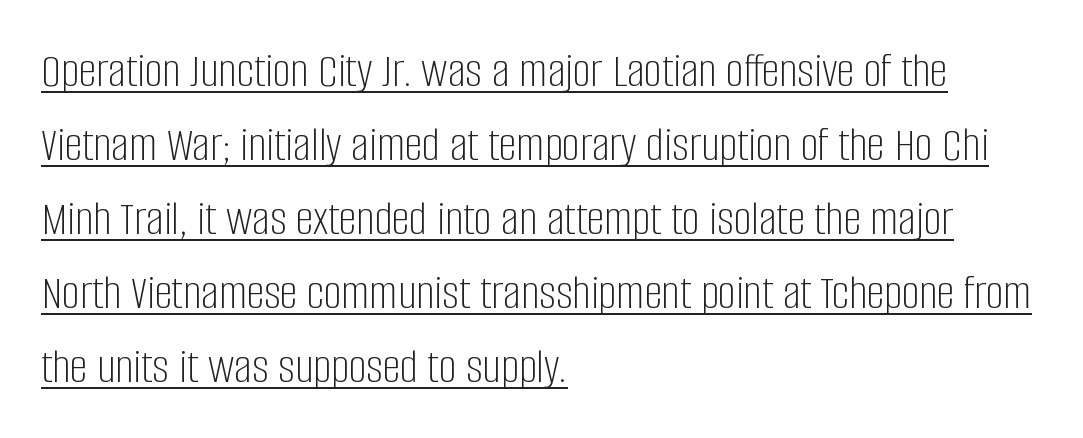
Q: Is the text bold? A: No.
Q: Is the text italic (slanted)? A: No, it is upright.
Q: Is the typeface a serif or a sans-serif typeface? A: Sans-serif.
Q: Is the text underlined? A: Yes.
Q: How is the paragraph aligned? A: Left-aligned.
Q: Is the spacing between letters normal or unusually wide? A: Normal.
Q: Is the spacing between lines tight, normal or loose? A: Normal.
Q: Width (condensed, normal, or wide)? A: Condensed.
Q: Stroke contrast? A: Low.
Q: x-height? A: Large.
Q: Monospaced? A: No.
